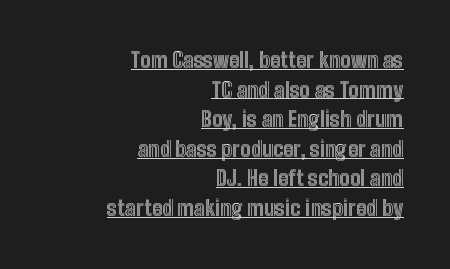
{"italic": "no", "underline": "yes", "align": "right", "line_spacing": "normal", "line_spacing_ratio": 1.41, "letter_spacing": "normal", "letter_spacing_em": 0.0, "glyph_px": 21}
